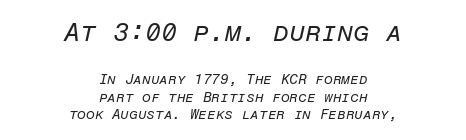
The image shows 26 px text type, italic (leaning right); set centered, normal line spacing (1.27x), normal letter spacing, not underlined; the first (top) block is 1.86x larger.
